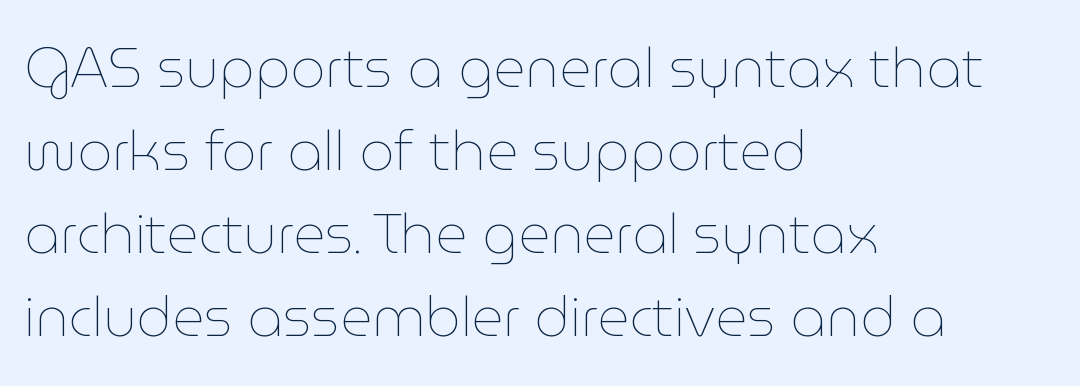
The image shows 55 px thin type, upright; set left-aligned, normal line spacing (1.51x), normal letter spacing, not underlined; low stroke contrast and a medium x-height.
